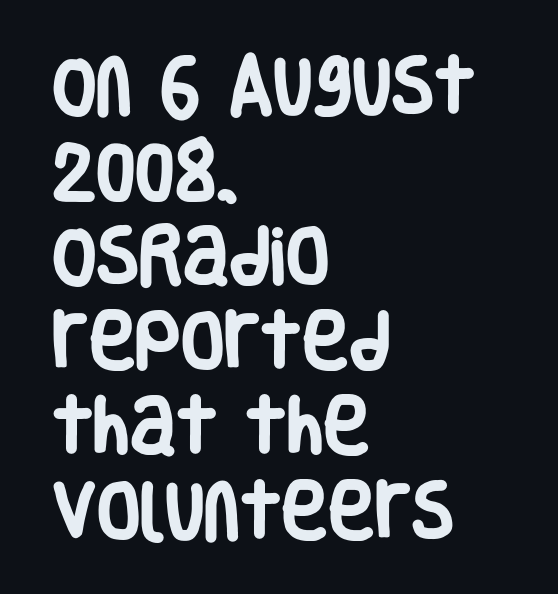
Is the letter spacing exaggerated? No — it looks like the ordinary default. A dark, heavy texture on the line: the type is bold. Quick note: not italic, upright. Do the characters align in a grid? No, the font is proportional. Which margin do the lines hug? The left one — the right edge is uneven.
